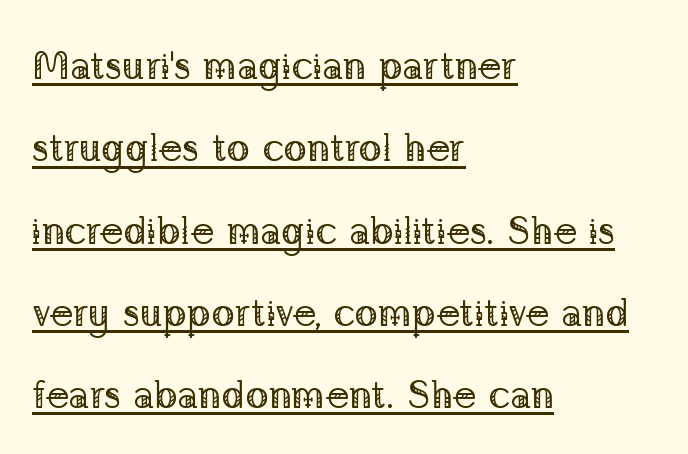
The strokes carry an ordinary text weight at most. Quick note: not italic, upright. Like a heading marked for emphasis, these lines bear an underscore. Is this a fixed-width face? No — the glyphs have proportional, varying widths. The leading is generous, giving the passage an open texture.
